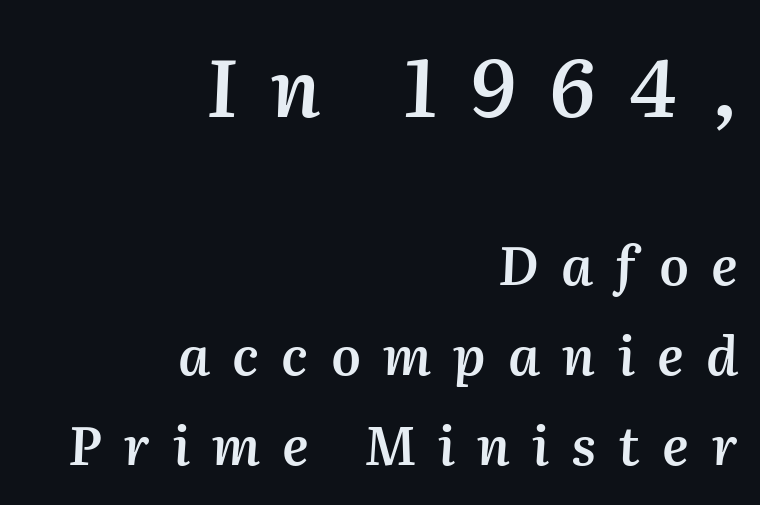
The image shows 80 px semibold type, italic (leaning right); set right-aligned, normal line spacing (1.7x), unusually wide letter spacing (+0.42 em), not underlined; the first (top) block is 1.51x larger; medium stroke contrast and a medium x-height.
